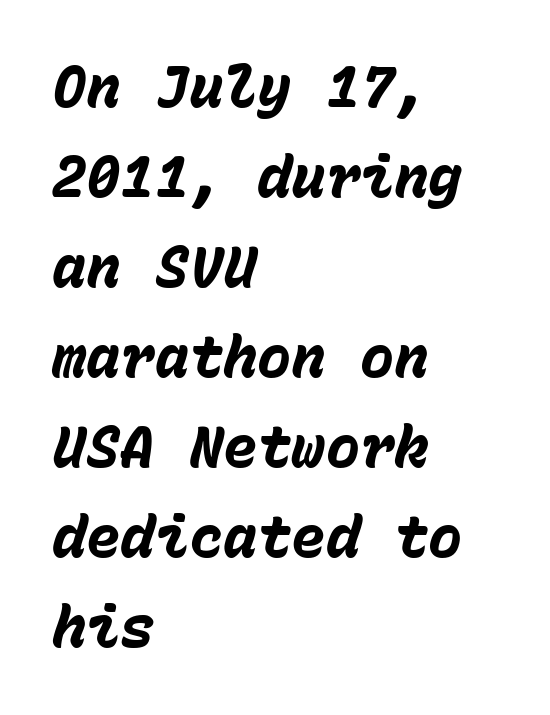
{"italic": "yes", "lean": "right", "slant_degrees": 15, "bold": "yes", "weight": "heavy", "width": "normal", "stroke_contrast": "low", "x_height": "medium", "monospaced": "yes", "underline": "no", "align": "left", "line_spacing": "normal", "line_spacing_ratio": 1.58, "letter_spacing": "normal", "letter_spacing_em": 0.0, "glyph_px": 57}
